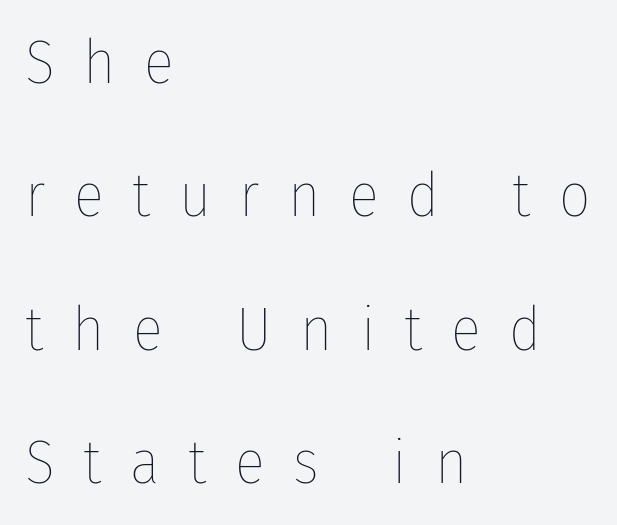
Display-style spreading of the glyphs; the letterfit is very open. Nothing heavy about these letters — not bold at all. Rows of type keep a wide berth in the vertical direction. The space beneath each line is pristine and unruled. Posture: straight, roman, zero tilt. Do the characters align in a grid? No, the font is proportional.
